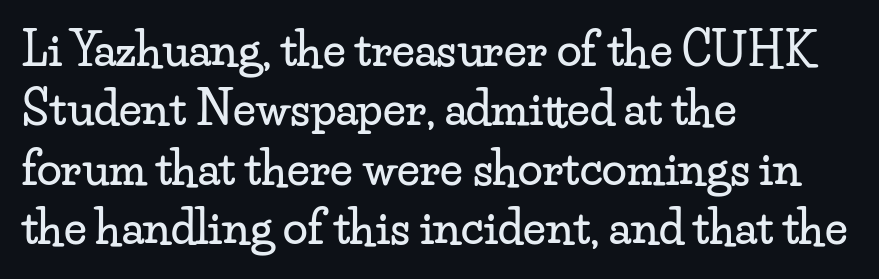
The image shows 45 px wide serif type, upright; set left-aligned, normal line spacing (1.32x), normal letter spacing, not underlined; low stroke contrast and a small x-height.
